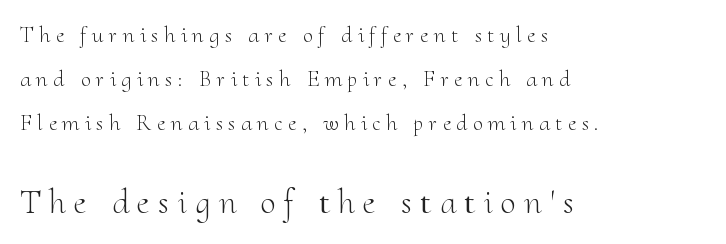
The words here are not underlined. Check where the strokes stop: tiny serifs finish them off. In this sample the second text group is rendered at the bigger scale. This is the regular roman posture of the typeface. Weight: in the light-to-regular range. Looks like regular typesetting: each glyph gets only the width it needs.
